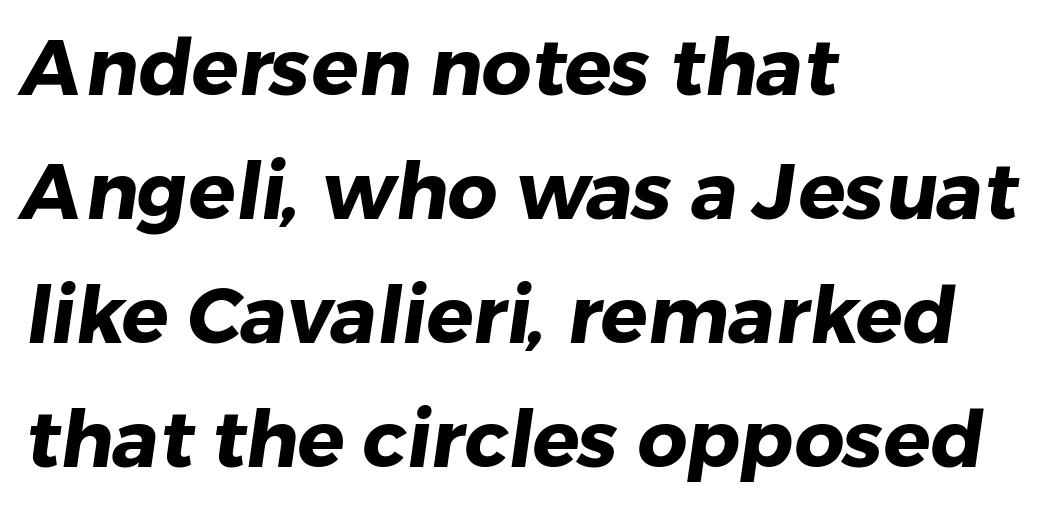
Q: Is the text bold? A: Yes.
Q: Is the typeface a serif or a sans-serif typeface? A: Sans-serif.
Q: Is the text underlined? A: No.
Q: How is the paragraph aligned? A: Left-aligned.
Q: Is the spacing between letters normal or unusually wide? A: Normal.
Q: Is the spacing between lines tight, normal or loose? A: Normal.
Q: Width (condensed, normal, or wide)? A: Normal.
Q: Stroke contrast? A: Low.
Q: x-height? A: Medium.
Q: Monospaced? A: No.
